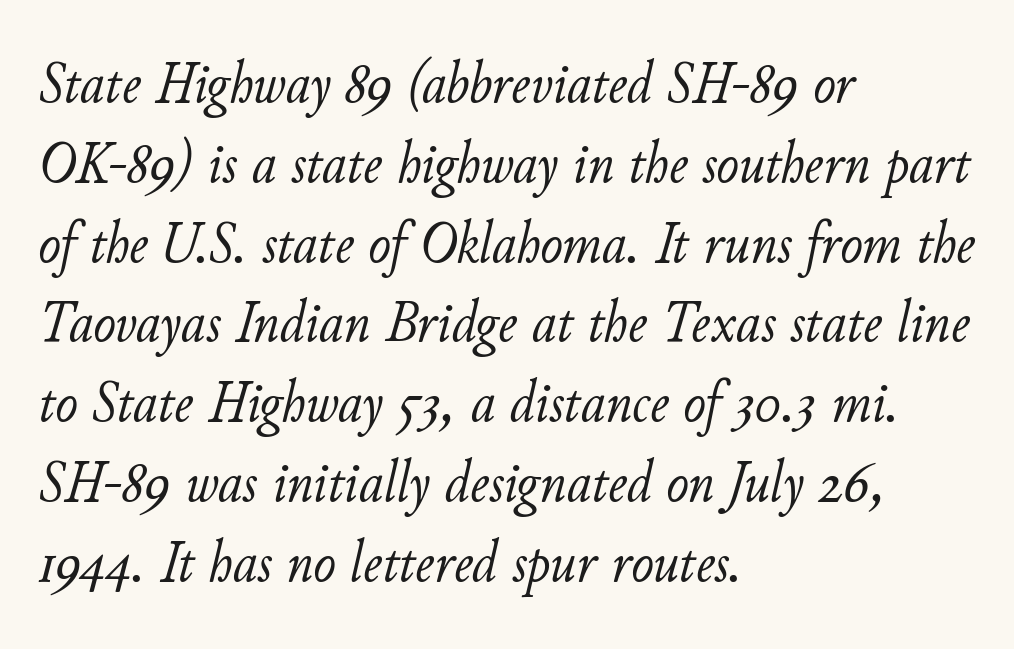
You could not count columns in this text — the font is proportionally spaced. Letter spacing: default. The ragged edge is on the right, which tells us the setting is flush left. On a weight scale, this lands at 450 or below. The typography opts for an oblique posture over an upright one. Underlining? Definitely not there.
